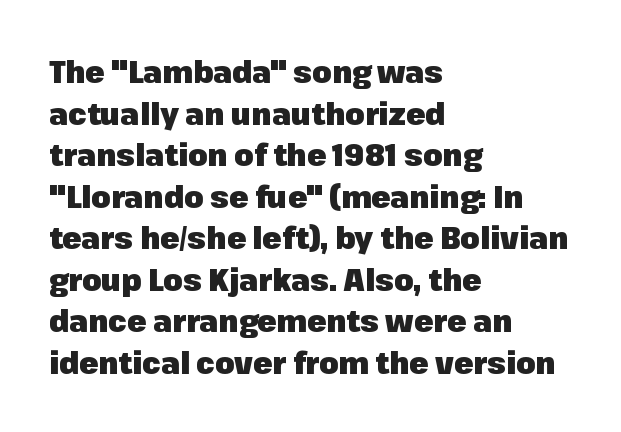
The face used here is a sans, in the tradition of grotesques and geometrics. Note the varied advance widths — an 'i' is clearly narrower than an 'm'. The tracking reads as untouched default to a designer's eye. Leading: standard. Typeset ragged right — the left edge is the straight one.
